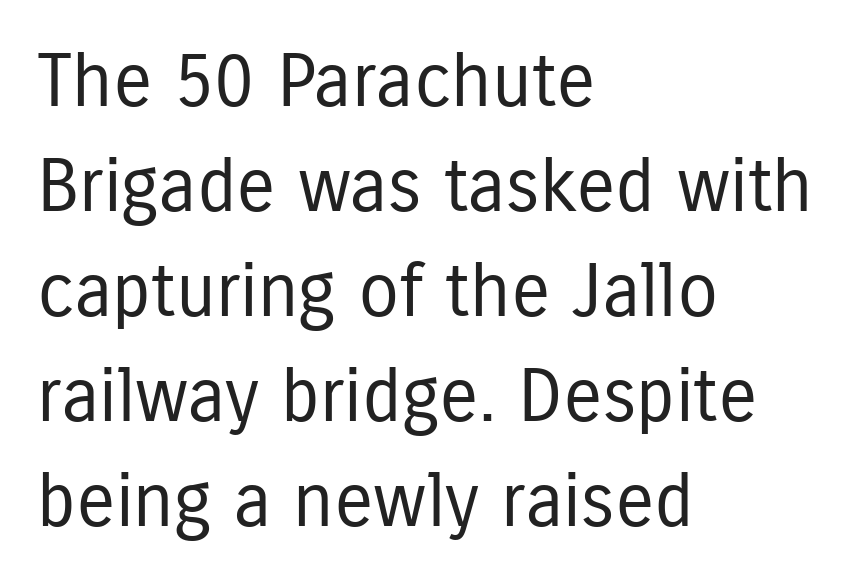
Q: Is the text bold? A: No.
Q: Is the text italic (slanted)? A: No, it is upright.
Q: Is the typeface a serif or a sans-serif typeface? A: Sans-serif.
Q: Is the text underlined? A: No.
Q: How is the paragraph aligned? A: Left-aligned.
Q: Is the spacing between letters normal or unusually wide? A: Normal.
Q: Is the spacing between lines tight, normal or loose? A: Normal.
Q: Width (condensed, normal, or wide)? A: Condensed.
Q: Stroke contrast? A: Low.
Q: x-height? A: Medium.
Q: Monospaced? A: No.
